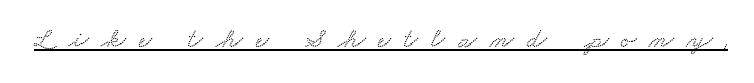
Q: Is the typeface a serif or a sans-serif typeface? A: Serif.
Q: Is the text underlined? A: Yes.
Q: Is the spacing between letters normal or unusually wide? A: Unusually wide.
Q: Width (condensed, normal, or wide)? A: Wide.
Q: Stroke contrast? A: Low.
Q: x-height? A: Small.
Q: Monospaced? A: No.
